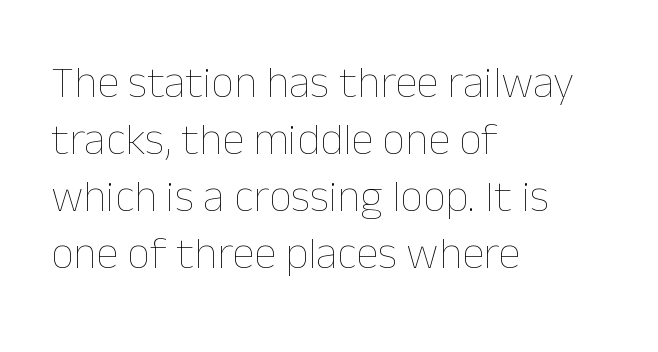
The strip under each line holds only bare page. Character widths vary here, with narrow letters taking less room than wide ones. Horizontal bands of white between lines are of average thickness. No letter is thick-stroked: the sample isn't bold. The rendering keeps characters at their native spacing. Ordinary non-slanted type is in use.
